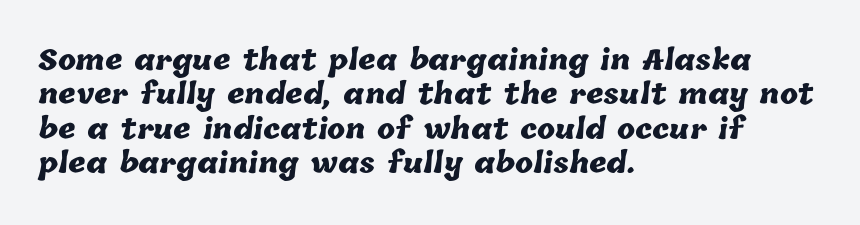
The image shows 27 px bold type; set left-aligned, normal line spacing (1.27x), normal letter spacing, not underlined.
